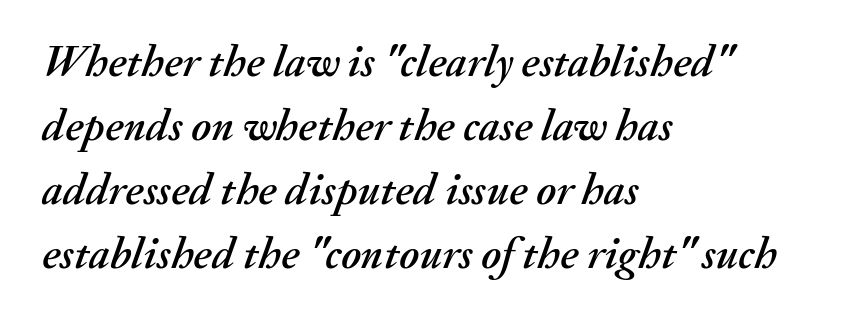
Q: Is the text italic (slanted)? A: Yes, it leans right by about 20 degrees.
Q: Is the text underlined? A: No.
Q: How is the paragraph aligned? A: Left-aligned.
Q: Is the spacing between letters normal or unusually wide? A: Normal.
Q: Is the spacing between lines tight, normal or loose? A: Normal.
Q: Width (condensed, normal, or wide)? A: Normal.
Q: Stroke contrast? A: Medium.
Q: x-height? A: Small.
Q: Monospaced? A: No.
